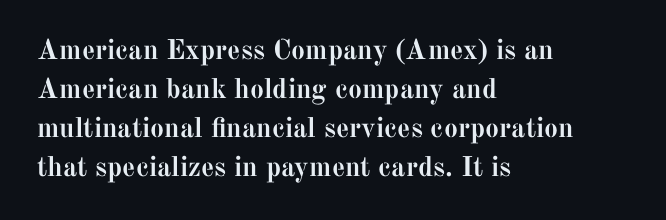
Honestly, the row spacing looks completely unremarkable. Has an underline been added? It has not. The passage is arranged the way most books set body copy — flush left. How heavy is the stroke? Heavy — this is a bold. In terms of letterform style, serifs are clearly present.
